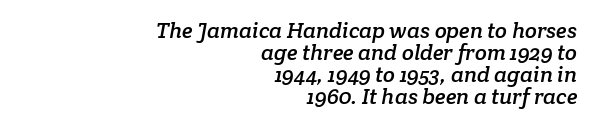
The image shows 22 px text type; set right-aligned, tight line spacing (1.0x), normal letter spacing, not underlined.
